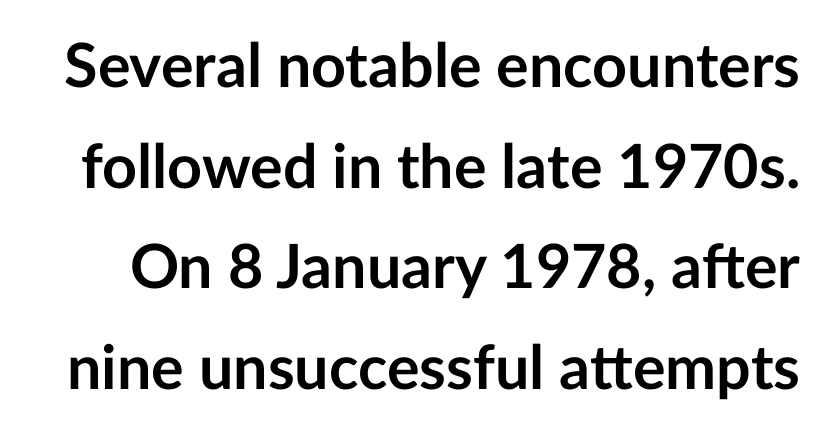
Q: Is the text bold? A: Yes.
Q: Is the text italic (slanted)? A: No, it is upright.
Q: Is the typeface a serif or a sans-serif typeface? A: Sans-serif.
Q: Is the text underlined? A: No.
Q: Is the spacing between letters normal or unusually wide? A: Normal.
Q: Is the spacing between lines tight, normal or loose? A: Normal.
Q: Width (condensed, normal, or wide)? A: Normal.
Q: Stroke contrast? A: Low.
Q: x-height? A: Medium.
Q: Monospaced? A: No.
